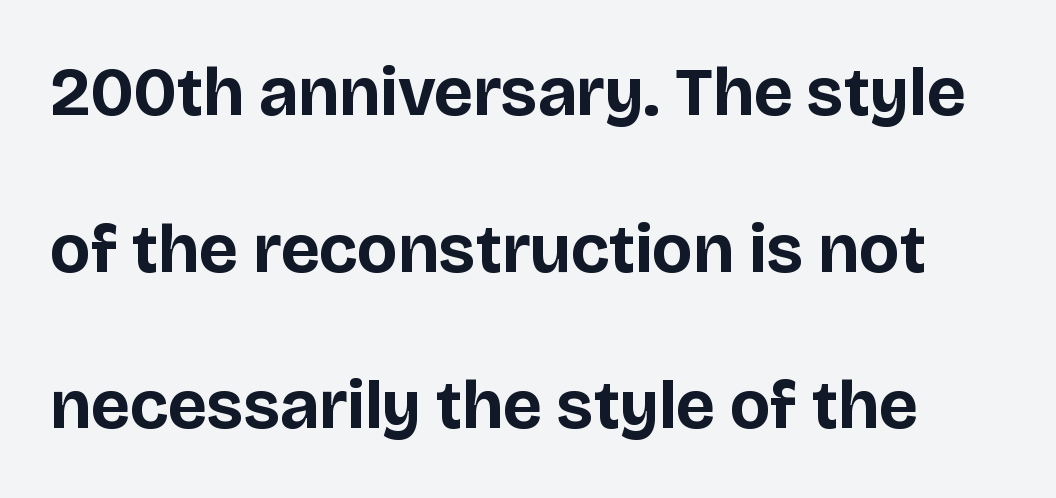
The image shows 69 px bold sans-serif type, upright; set loose line spacing (2.27x), normal letter spacing, not underlined; low stroke contrast and a large x-height.
